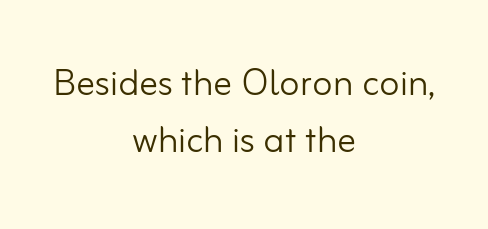
The weight tops out at a normal text grade. Neither beginnings nor endings align; midpoints do. Style check: upright. The face used here is a sans, in the tradition of grotesques and geometrics. Spacing verdict: proportional, widths tailored to each character. This rendering leaves character spacing at its baseline value.
